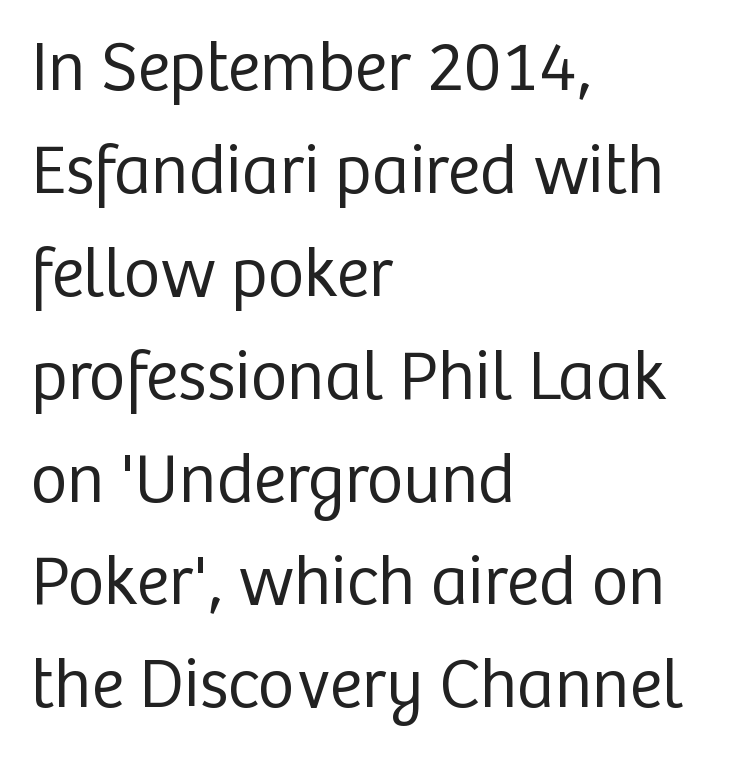
The image shows 70 px regular-weight sans-serif type, upright; set left-aligned, normal line spacing (1.47x), normal letter spacing, not underlined; low stroke contrast and a medium x-height.
